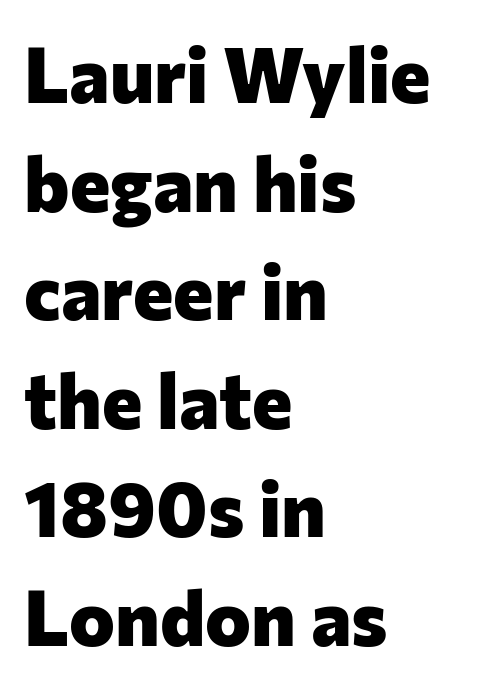
Q: Is the text bold? A: Yes.
Q: Is the text italic (slanted)? A: No, it is upright.
Q: Is the typeface a serif or a sans-serif typeface? A: Sans-serif.
Q: Is the text underlined? A: No.
Q: How is the paragraph aligned? A: Left-aligned.
Q: Is the spacing between letters normal or unusually wide? A: Normal.
Q: Is the spacing between lines tight, normal or loose? A: Normal.
Q: Width (condensed, normal, or wide)? A: Normal.
Q: Stroke contrast? A: Low.
Q: x-height? A: Medium.
Q: Monospaced? A: No.
